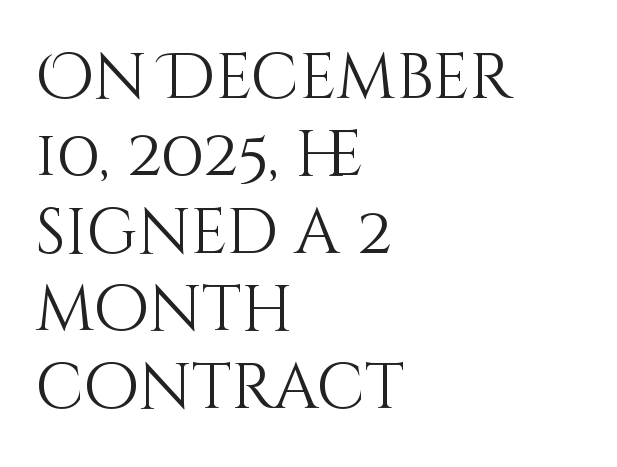
The face used here is rendered with its standard letterfit. If you drew a line through each stem, it would be perfectly vertical. Looks like regular typesetting: each glyph gets only the width it needs. In CSS terms this would be text-align: left. The typeface has the unassuming heft of standard copy or less. Just letters on the line, the space beneath them empty.
